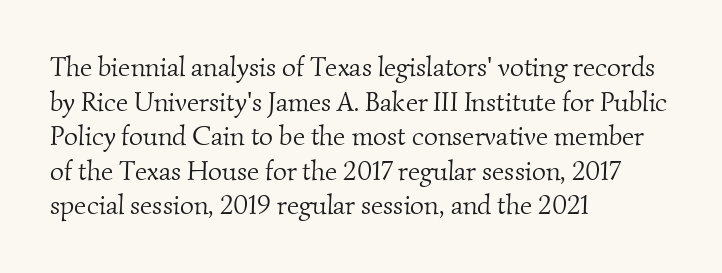
{"bold": "no", "underline": "no", "align": "left", "line_spacing": "normal", "line_spacing_ratio": 1.28, "letter_spacing": "normal", "letter_spacing_em": 0.0, "glyph_px": 27}
